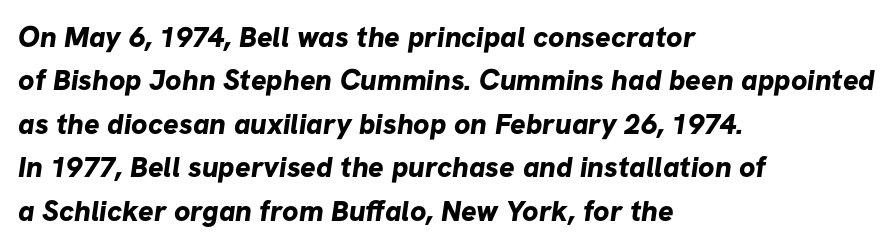
The image shows 29 px bold sans-serif type; set left-aligned, normal line spacing (1.5x), normal letter spacing, not underlined; low stroke contrast and a medium x-height.
